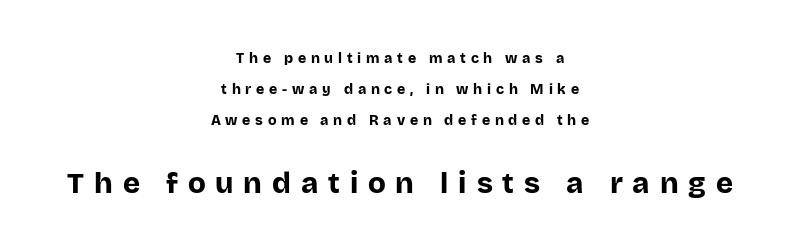
{"serif": "no", "italic": "no", "bold": "yes", "weight": "bold", "width": "normal", "stroke_contrast": "low", "x_height": "large", "monospaced": "no", "underline": "no", "align": "center", "line_spacing": "loose", "line_spacing_ratio": 2.23, "letter_spacing": "wide", "letter_spacing_em": 0.34, "larger_block": "second", "size_ratio": 2.07, "glyph_px": 29}
